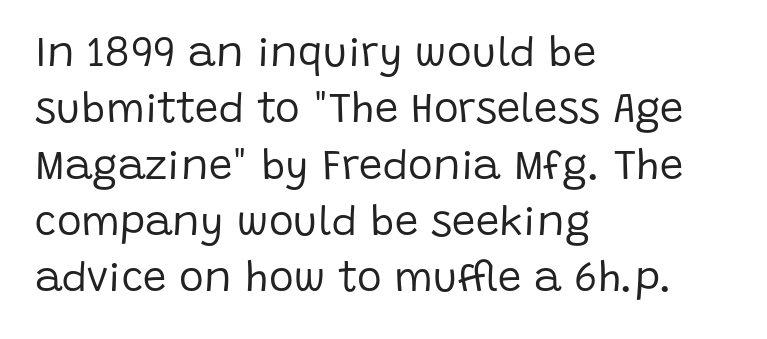
{"serif": "no", "italic": "no", "bold": "no", "weight": "regular", "width": "normal", "stroke_contrast": "low", "x_height": "large", "monospaced": "no", "underline": "no", "align": "left", "line_spacing": "normal", "line_spacing_ratio": 1.34, "letter_spacing": "normal", "letter_spacing_em": 0.0, "glyph_px": 42}
